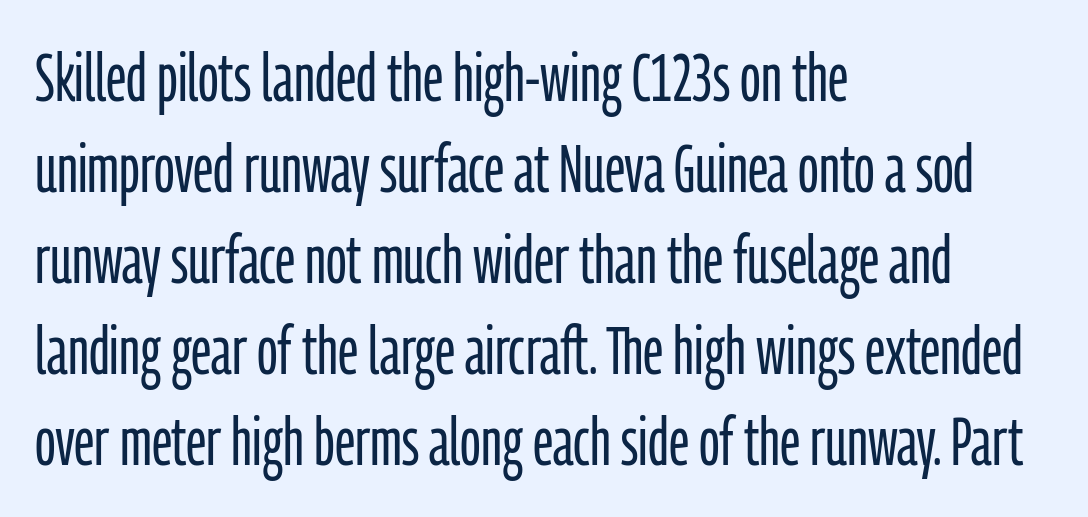
Q: Is the text bold? A: No.
Q: Is the text italic (slanted)? A: No, it is upright.
Q: Is the typeface a serif or a sans-serif typeface? A: Sans-serif.
Q: Is the text underlined? A: No.
Q: How is the paragraph aligned? A: Left-aligned.
Q: Is the spacing between letters normal or unusually wide? A: Normal.
Q: Is the spacing between lines tight, normal or loose? A: Normal.
Q: Width (condensed, normal, or wide)? A: Condensed.
Q: Stroke contrast? A: Low.
Q: x-height? A: Medium.
Q: Monospaced? A: No.
